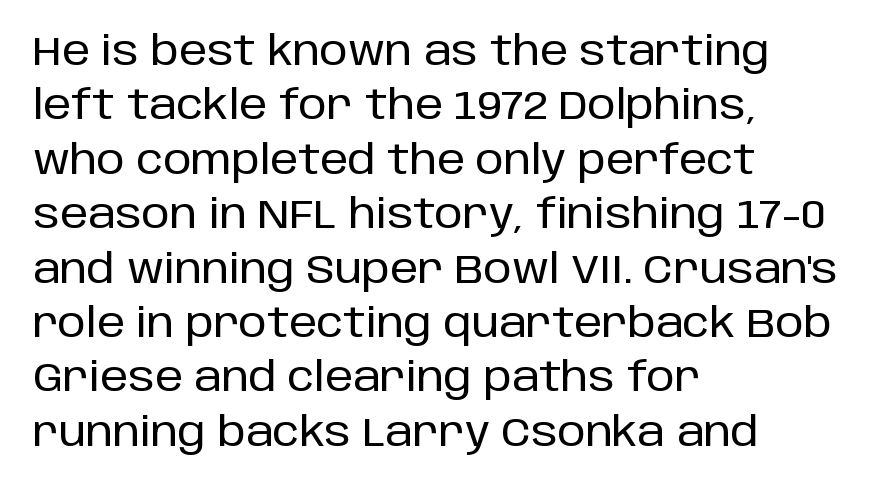
Q: Is the text italic (slanted)? A: No, it is upright.
Q: Is the typeface a serif or a sans-serif typeface? A: Sans-serif.
Q: Is the text underlined? A: No.
Q: How is the paragraph aligned? A: Left-aligned.
Q: Is the spacing between letters normal or unusually wide? A: Normal.
Q: Is the spacing between lines tight, normal or loose? A: Normal.
Q: Width (condensed, normal, or wide)? A: Normal.
Q: Stroke contrast? A: Low.
Q: x-height? A: Large.
Q: Monospaced? A: No.
